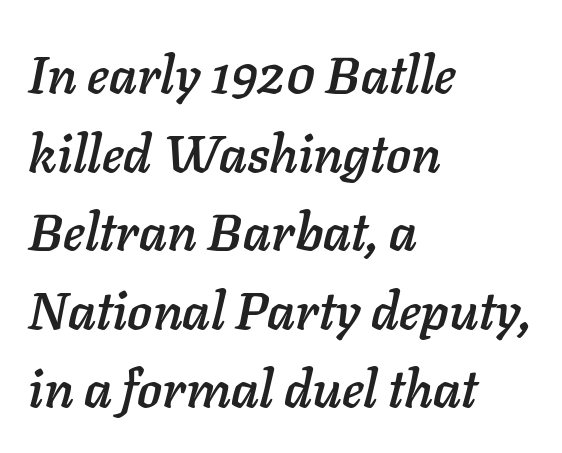
The image shows 52 px text type, italic (leaning right); set left-aligned, normal line spacing (1.51x), normal letter spacing, not underlined; low stroke contrast and a medium x-height.
